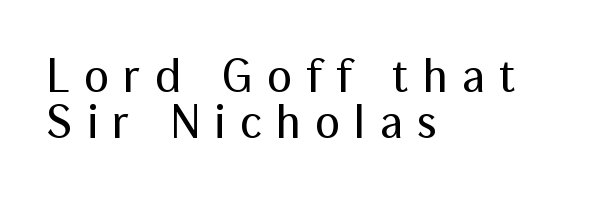
These lines are rendered in a variable-pitch font. Tightly led — the rows are bunched. The letters look calm and open, with moderate or lighter stems. The glyphs are unaccompanied by any horizontal stroke below them.
